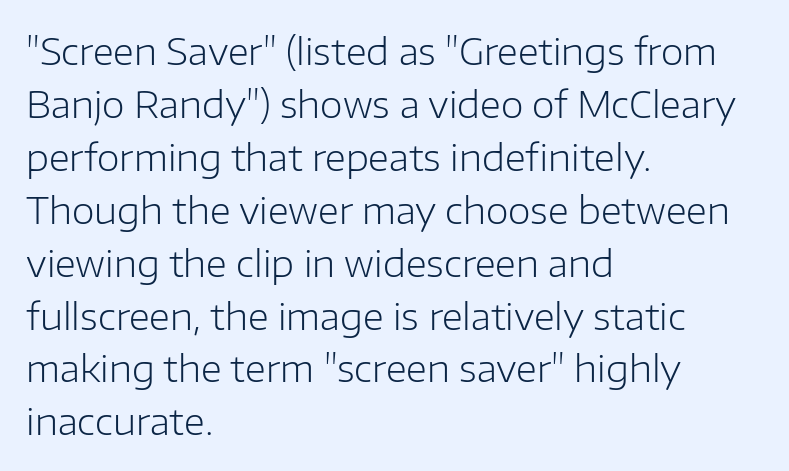
{"serif": "no", "italic": "no", "bold": "no", "weight": "light", "width": "normal", "stroke_contrast": "low", "x_height": "medium", "monospaced": "no", "underline": "no", "align": "left", "line_spacing": "normal", "line_spacing_ratio": 1.43, "letter_spacing": "normal", "letter_spacing_em": 0.0, "glyph_px": 37}
